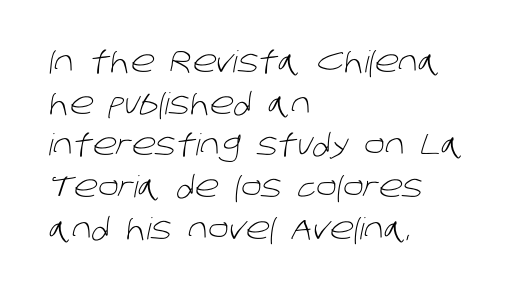
The image shows 30 px light sans-serif type; set left-aligned, normal line spacing (1.39x), normal letter spacing, not underlined; low stroke contrast and a large x-height.
